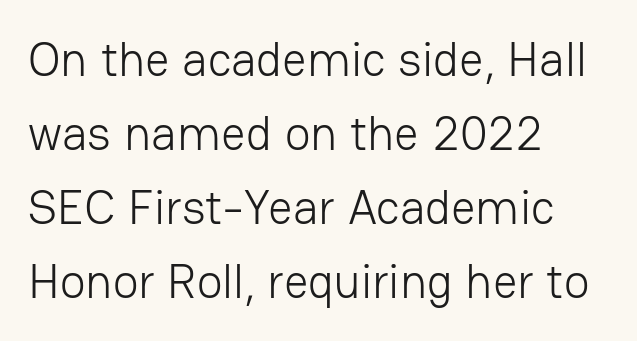
Q: Is the text bold? A: No.
Q: Is the text italic (slanted)? A: No, it is upright.
Q: Is the typeface a serif or a sans-serif typeface? A: Sans-serif.
Q: Is the text underlined? A: No.
Q: How is the paragraph aligned? A: Left-aligned.
Q: Is the spacing between letters normal or unusually wide? A: Normal.
Q: Is the spacing between lines tight, normal or loose? A: Normal.
Q: Width (condensed, normal, or wide)? A: Normal.
Q: Stroke contrast? A: Low.
Q: x-height? A: Medium.
Q: Monospaced? A: No.
